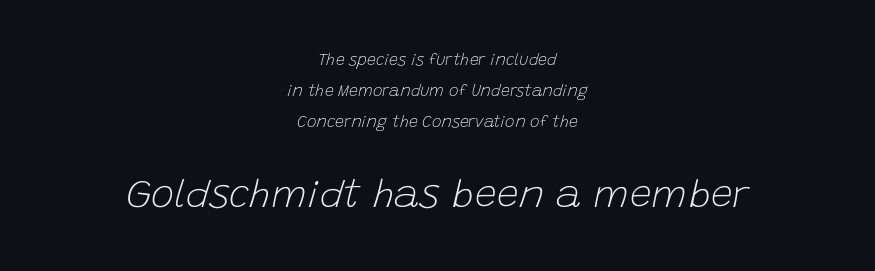
Q: Is the text bold? A: No.
Q: Is the text italic (slanted)? A: Yes, it leans right by about 15 degrees.
Q: Is the text underlined? A: No.
Q: How is the paragraph aligned? A: Centered.
Q: Is the spacing between letters normal or unusually wide? A: Normal.
Q: Is the spacing between lines tight, normal or loose? A: Loose.
Q: Which block of text is set in a larger size, the first (top) or the second (bottom)? A: The second (bottom) one.
Q: Width (condensed, normal, or wide)? A: Normal.
Q: Stroke contrast? A: Low.
Q: x-height? A: Large.
Q: Monospaced? A: No.
